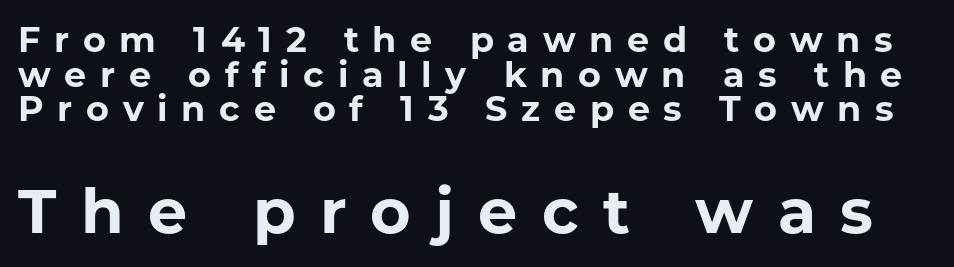
The image shows 62 px bold sans-serif type, upright; set tight line spacing (0.99x), unusually wide letter spacing (+0.39 em), not underlined; the second (bottom) block is 1.77x larger; low stroke contrast and a medium x-height.
